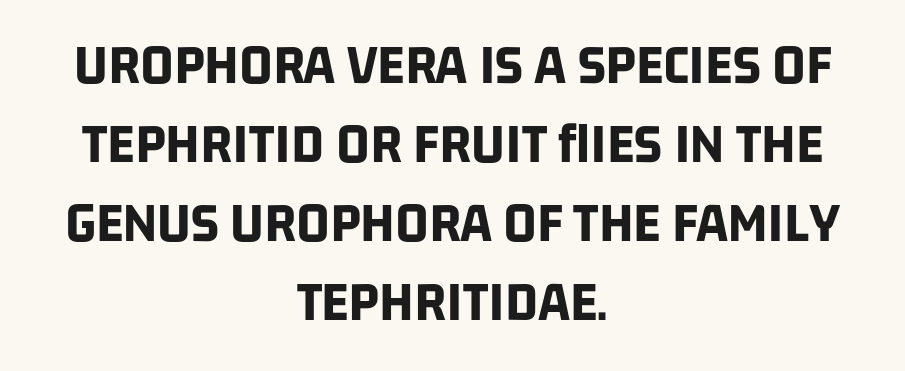
The image shows 58 px bold, condensed sans-serif type; set centered, normal line spacing (1.36x), normal letter spacing, not underlined; low stroke contrast and a large x-height.
